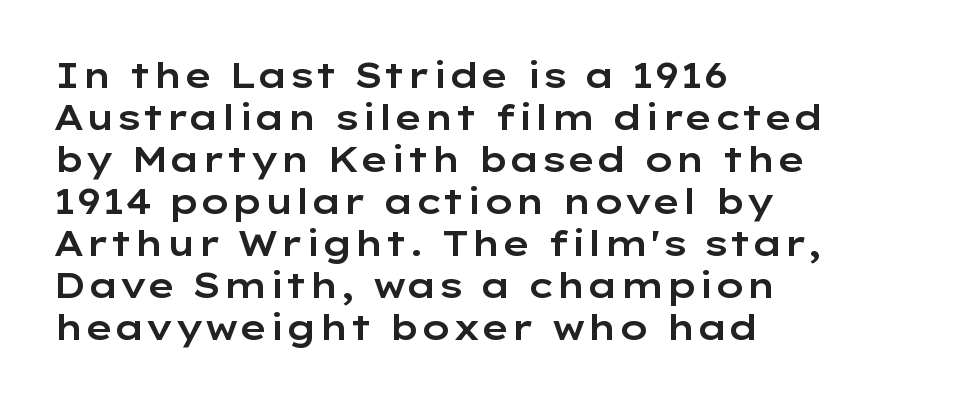
{"serif": "no", "italic": "no", "width": "wide", "stroke_contrast": "low", "x_height": "medium", "monospaced": "no", "underline": "no", "align": "left", "line_spacing_ratio": 1.2, "letter_spacing": "normal", "letter_spacing_em": 0.0, "glyph_px": 35}
